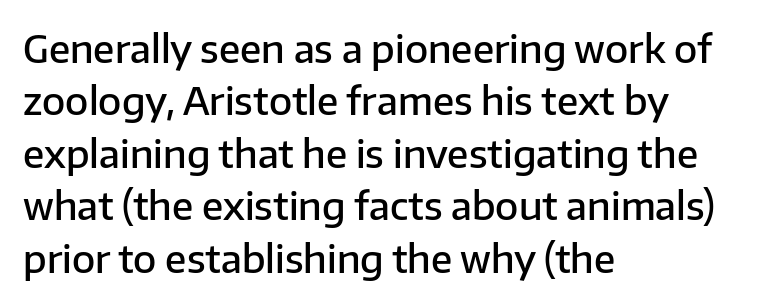
Q: Is the text bold? A: Semi-bold.
Q: Is the text italic (slanted)? A: No, it is upright.
Q: Is the typeface a serif or a sans-serif typeface? A: Sans-serif.
Q: Is the text underlined? A: No.
Q: How is the paragraph aligned? A: Left-aligned.
Q: Is the spacing between letters normal or unusually wide? A: Normal.
Q: Is the spacing between lines tight, normal or loose? A: Normal.
Q: Width (condensed, normal, or wide)? A: Normal.
Q: Stroke contrast? A: Low.
Q: x-height? A: Medium.
Q: Monospaced? A: No.
